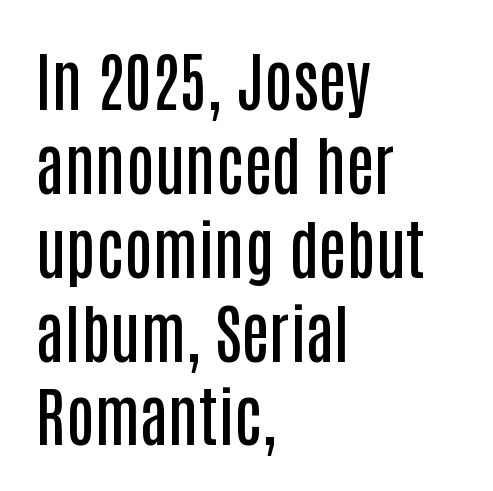
The image shows 64 px semibold, condensed sans-serif type, upright; set left-aligned, normal line spacing (1.31x), normal letter spacing, not underlined; low stroke contrast and a large x-height.
